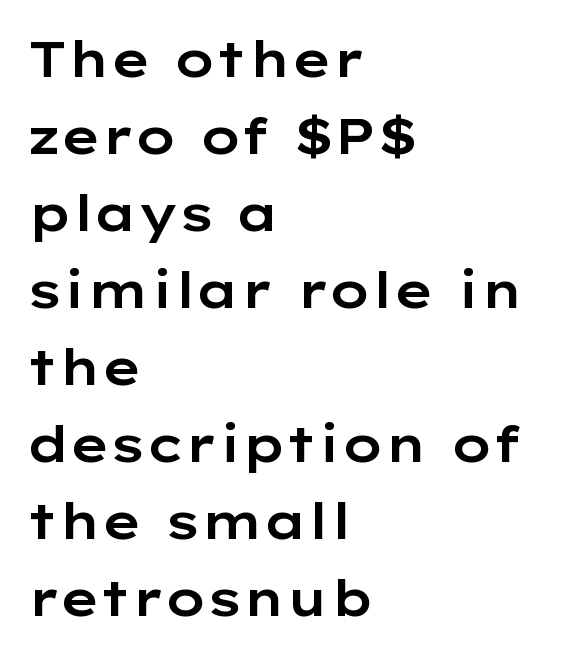
Q: Is the text italic (slanted)? A: No, it is upright.
Q: Is the typeface a serif or a sans-serif typeface? A: Sans-serif.
Q: Is the text underlined? A: No.
Q: How is the paragraph aligned? A: Left-aligned.
Q: Is the spacing between letters normal or unusually wide? A: Normal.
Q: Is the spacing between lines tight, normal or loose? A: Normal.
Q: Width (condensed, normal, or wide)? A: Wide.
Q: Stroke contrast? A: Low.
Q: x-height? A: Medium.
Q: Monospaced? A: No.
